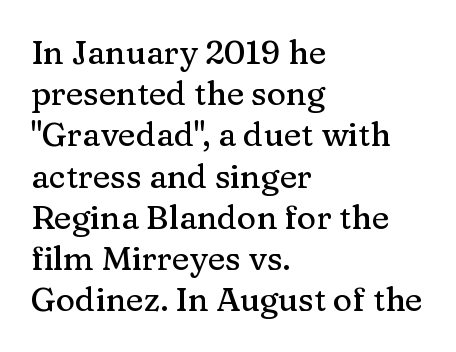
The image shows 33 px serif type, upright; set left-aligned, normal line spacing (1.25x), normal letter spacing, not underlined; medium stroke contrast and a medium x-height.
